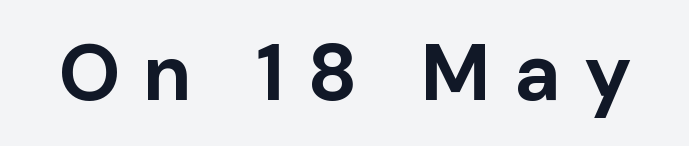
Q: Is the text bold? A: Yes.
Q: Is the text italic (slanted)? A: No, it is upright.
Q: Is the typeface a serif or a sans-serif typeface? A: Sans-serif.
Q: Is the text underlined? A: No.
Q: Is the spacing between letters normal or unusually wide? A: Unusually wide.
Q: Width (condensed, normal, or wide)? A: Normal.
Q: Stroke contrast? A: Low.
Q: x-height? A: Medium.
Q: Monospaced? A: No.
